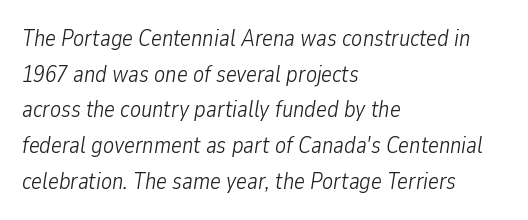
Q: Is the text bold? A: No.
Q: Is the text italic (slanted)? A: Yes, it leans right by about 9 degrees.
Q: Is the text underlined? A: No.
Q: How is the paragraph aligned? A: Left-aligned.
Q: Is the spacing between letters normal or unusually wide? A: Normal.
Q: Is the spacing between lines tight, normal or loose? A: Normal.
